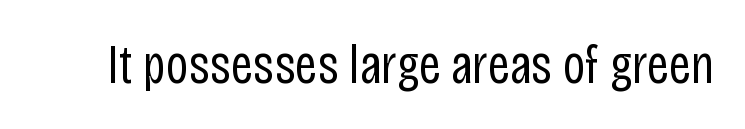
{"serif": "no", "italic": "no", "bold": "no", "weight": "regular", "width": "condensed", "stroke_contrast": "low", "x_height": "large", "monospaced": "no", "underline": "no", "letter_spacing": "normal", "letter_spacing_em": 0.0, "glyph_px": 55}
